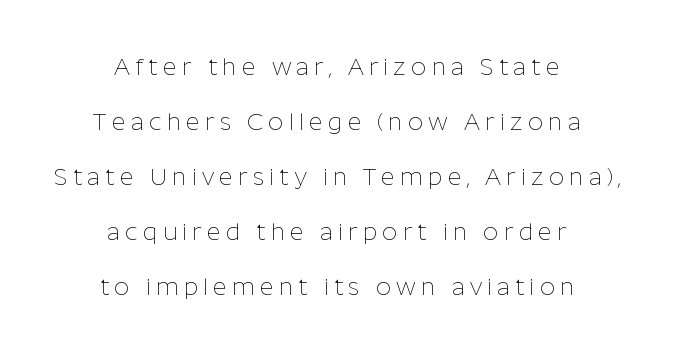
Q: Is the text bold? A: No.
Q: Is the text italic (slanted)? A: No, it is upright.
Q: Is the text underlined? A: No.
Q: How is the paragraph aligned? A: Centered.
Q: Is the spacing between letters normal or unusually wide? A: Unusually wide.
Q: Is the spacing between lines tight, normal or loose? A: Loose.
